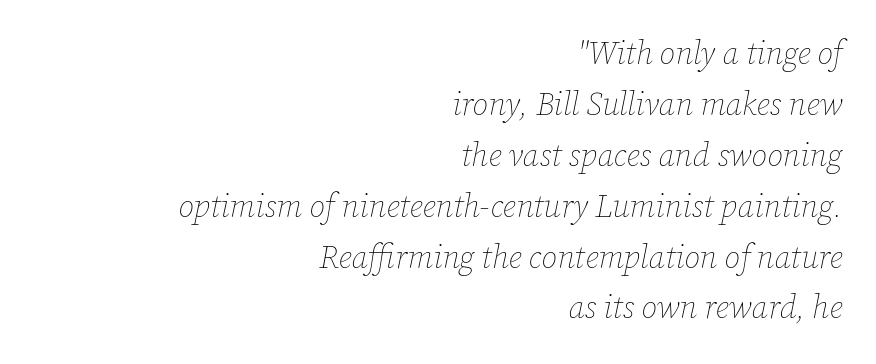
The image shows 32 px thin type, italic (leaning right); set right-aligned, normal line spacing (1.59x), normal letter spacing, not underlined; low stroke contrast and a medium x-height.
